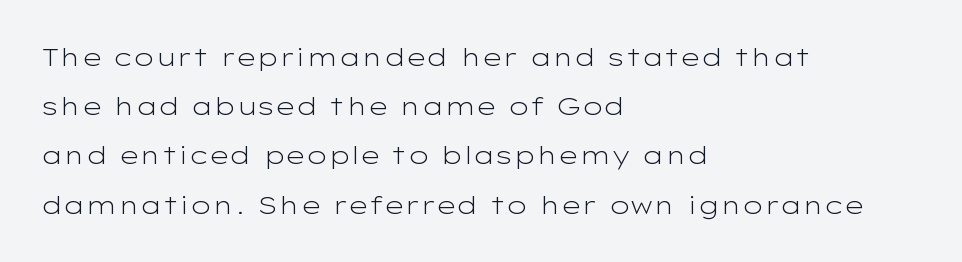
{"italic": "no", "bold": "no", "underline": "no", "align": "left", "line_spacing": "loose", "line_spacing_ratio": 1.97, "letter_spacing": "normal", "letter_spacing_em": 0.0, "glyph_px": 25}
